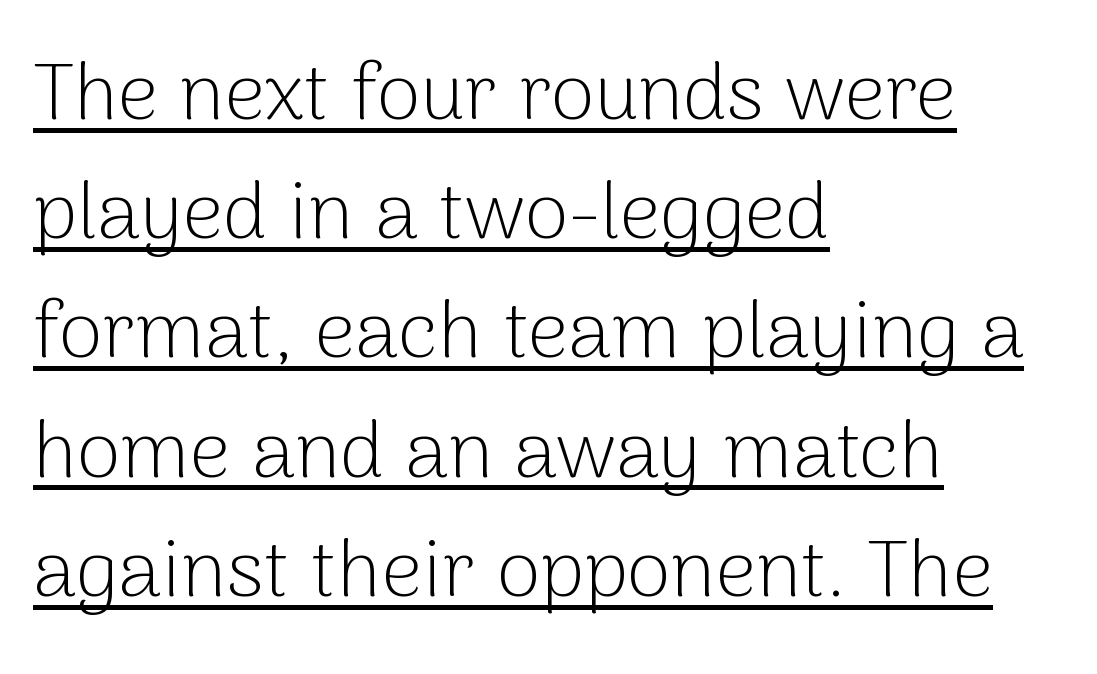
{"serif": "no", "italic": "no", "bold": "no", "weight": "light", "width": "normal", "stroke_contrast": "low", "x_height": "medium", "monospaced": "no", "underline": "yes", "align": "left", "line_spacing": "normal", "line_spacing_ratio": 1.49, "letter_spacing": "normal", "letter_spacing_em": 0.0, "glyph_px": 80}
